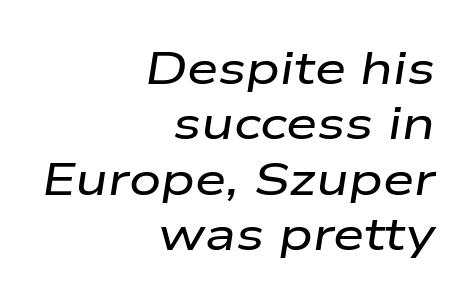
The image shows 45 px wide type, italic (leaning right); set right-aligned, line spacing 1.23x, normal letter spacing, not underlined; low stroke contrast and a medium x-height.
